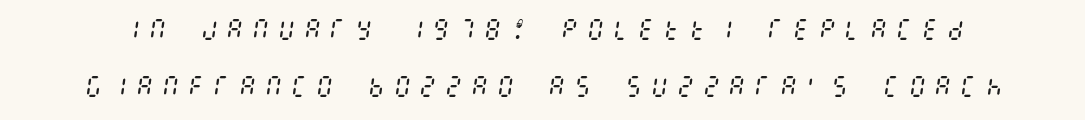
Underline: absent. Every character sits at an angle, as italics do. A typesetter would call this heavily tracked-out type. No heavy texture on the line: the type isn't bold.
